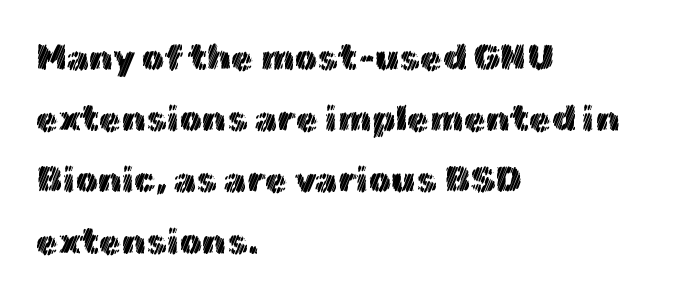
{"italic": "no", "width": "normal", "x_height": "medium", "monospaced": "no", "underline": "no", "align": "left", "line_spacing": "normal", "line_spacing_ratio": 1.7, "letter_spacing": "normal", "letter_spacing_em": 0.0, "glyph_px": 36}
